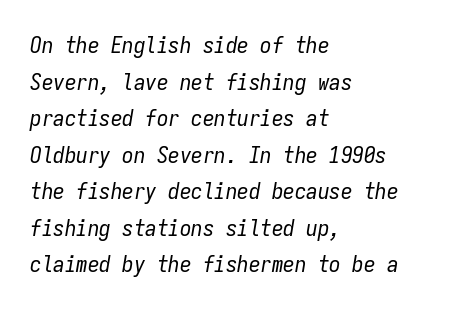
Q: Is the text bold? A: No.
Q: Is the text italic (slanted)? A: Yes, it leans right by about 9 degrees.
Q: Is the text underlined? A: No.
Q: How is the paragraph aligned? A: Left-aligned.
Q: Is the spacing between letters normal or unusually wide? A: Normal.
Q: Is the spacing between lines tight, normal or loose? A: Normal.
